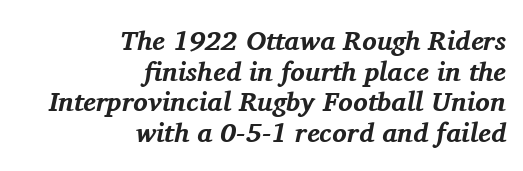
{"italic": "yes", "lean": "right", "slant_degrees": 11, "bold": "yes", "underline": "no", "align": "right", "line_spacing": "tight", "line_spacing_ratio": 1.13, "letter_spacing": "normal", "letter_spacing_em": 0.0, "glyph_px": 27}
